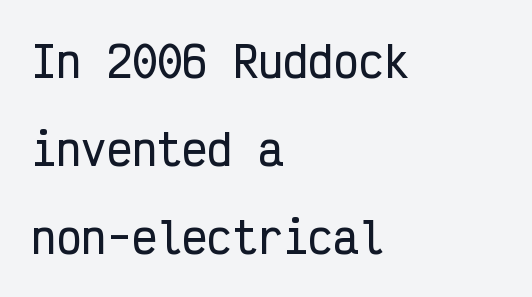
Q: Is the text italic (slanted)? A: No, it is upright.
Q: Is the typeface a serif or a sans-serif typeface? A: Sans-serif.
Q: Is the text underlined? A: No.
Q: How is the paragraph aligned? A: Left-aligned.
Q: Is the spacing between letters normal or unusually wide? A: Normal.
Q: Is the spacing between lines tight, normal or loose? A: Loose.
Q: Width (condensed, normal, or wide)? A: Condensed.
Q: Stroke contrast? A: Low.
Q: x-height? A: Medium.
Q: Monospaced? A: Yes.
